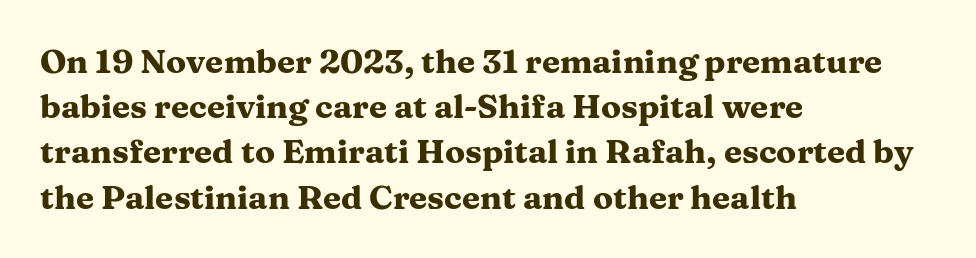
{"serif": "yes", "italic": "no", "bold": "yes", "weight": "heavy", "width": "wide", "stroke_contrast": "medium", "x_height": "medium", "monospaced": "no", "underline": "no", "align": "left", "line_spacing": "normal", "line_spacing_ratio": 1.37, "letter_spacing": "normal", "letter_spacing_em": 0.0, "glyph_px": 33}
